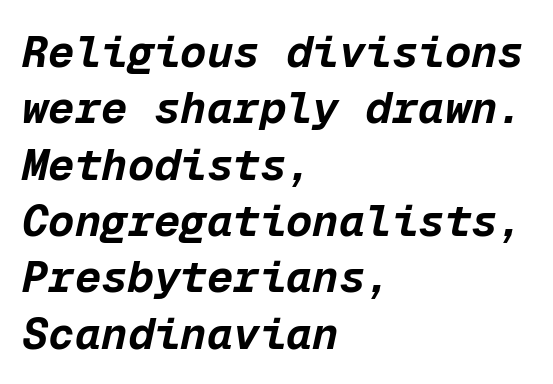
Q: Is the text bold? A: Yes.
Q: Is the text italic (slanted)? A: Yes, it leans right by about 12 degrees.
Q: Is the text underlined? A: No.
Q: How is the paragraph aligned? A: Left-aligned.
Q: Is the spacing between letters normal or unusually wide? A: Normal.
Q: Is the spacing between lines tight, normal or loose? A: Normal.
Q: Width (condensed, normal, or wide)? A: Normal.
Q: Stroke contrast? A: Low.
Q: x-height? A: Medium.
Q: Monospaced? A: Yes.
